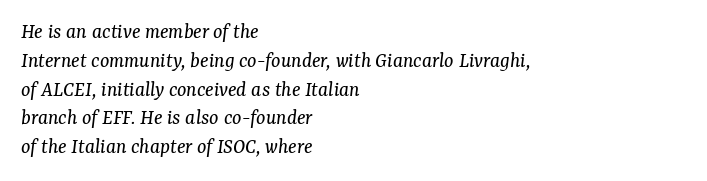
The image shows 22 px text type, italic (leaning right); set left-aligned, normal line spacing (1.31x), normal letter spacing, not underlined.
